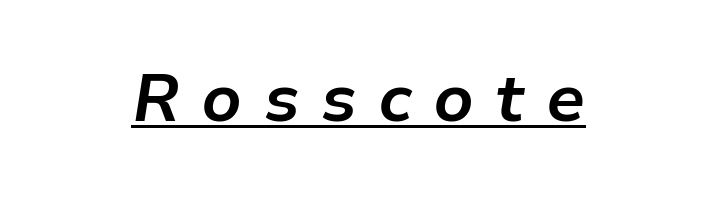
Q: Is the text bold? A: Yes.
Q: Is the text italic (slanted)? A: Yes, it leans right by about 9 degrees.
Q: Is the text underlined? A: Yes.
Q: How is the paragraph aligned? A: Centered.
Q: Is the spacing between letters normal or unusually wide? A: Unusually wide.
Q: Width (condensed, normal, or wide)? A: Normal.
Q: Stroke contrast? A: Low.
Q: x-height? A: Medium.
Q: Monospaced? A: No.
